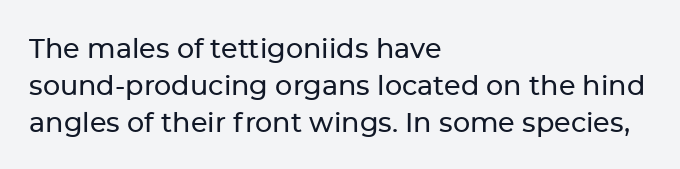
The image shows 27 px text type, upright; set left-aligned, normal line spacing (1.37x), normal letter spacing, not underlined.
